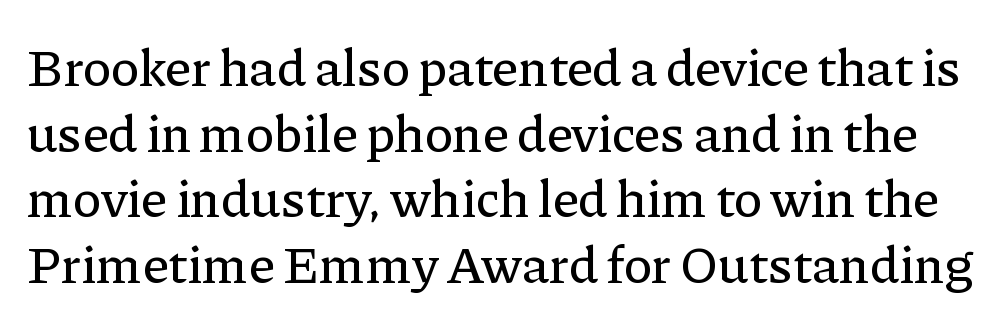
Q: Is the text italic (slanted)? A: No, it is upright.
Q: Is the typeface a serif or a sans-serif typeface? A: Serif.
Q: Is the text underlined? A: No.
Q: Is the spacing between letters normal or unusually wide? A: Normal.
Q: Width (condensed, normal, or wide)? A: Normal.
Q: Stroke contrast? A: Low.
Q: x-height? A: Medium.
Q: Monospaced? A: No.
